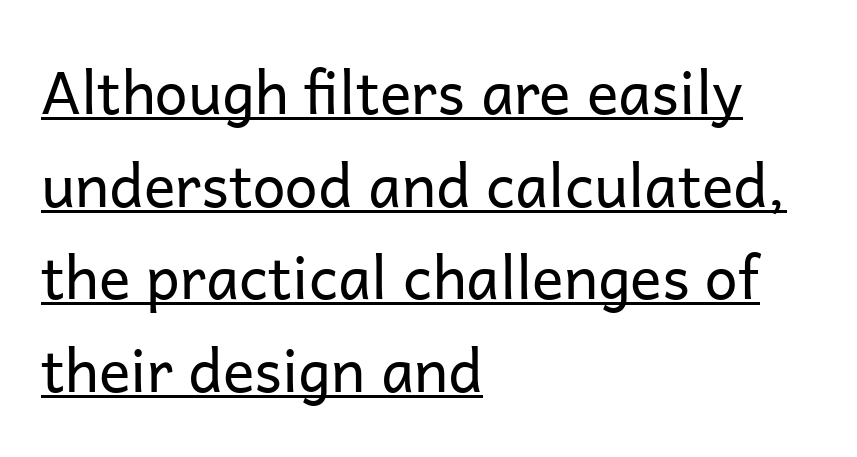
Q: Is the text bold? A: No.
Q: Is the text italic (slanted)? A: No, it is upright.
Q: Is the typeface a serif or a sans-serif typeface? A: Sans-serif.
Q: Is the text underlined? A: Yes.
Q: How is the paragraph aligned? A: Left-aligned.
Q: Is the spacing between letters normal or unusually wide? A: Normal.
Q: Is the spacing between lines tight, normal or loose? A: Normal.
Q: Width (condensed, normal, or wide)? A: Normal.
Q: Stroke contrast? A: Low.
Q: x-height? A: Medium.
Q: Monospaced? A: No.
